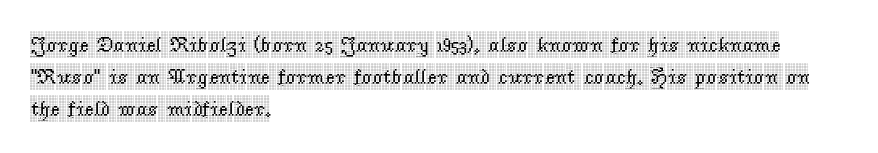
Q: Is the text italic (slanted)? A: No, it is upright.
Q: Is the text underlined? A: No.
Q: How is the paragraph aligned? A: Left-aligned.
Q: Is the spacing between letters normal or unusually wide? A: Normal.
Q: Is the spacing between lines tight, normal or loose? A: Normal.
